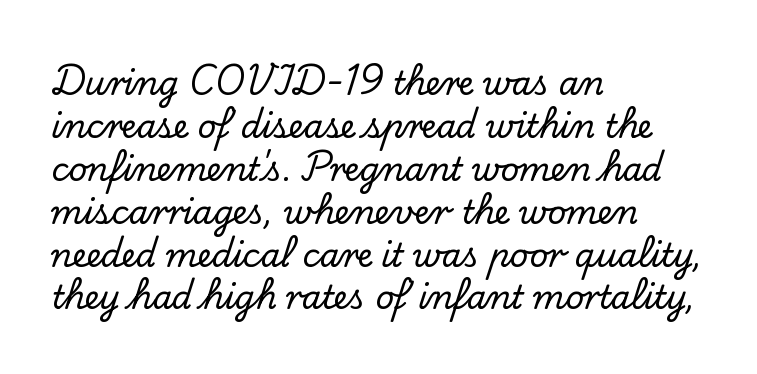
{"serif": "yes", "width": "normal", "stroke_contrast": "low", "x_height": "small", "monospaced": "no", "underline": "no", "align": "left", "line_spacing": "normal", "line_spacing_ratio": 1.34, "letter_spacing": "normal", "letter_spacing_em": 0.0, "glyph_px": 32}
